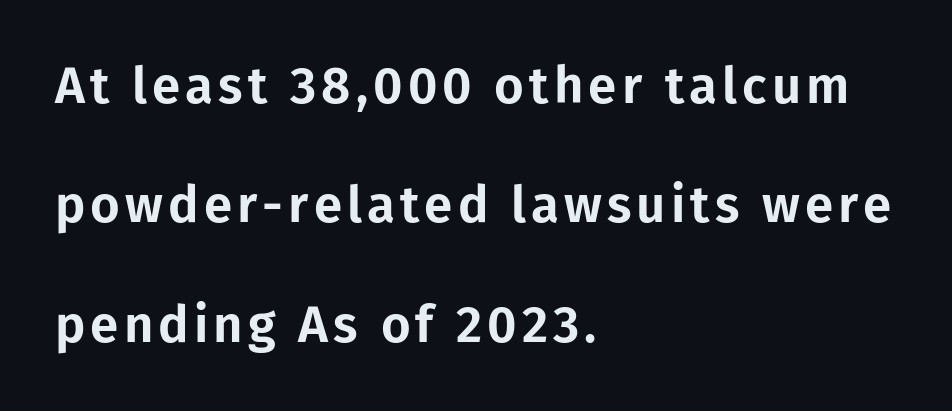
The image shows 51 px sans-serif type, upright; set left-aligned, loose line spacing (2.34x), not underlined; low stroke contrast and a medium x-height.
